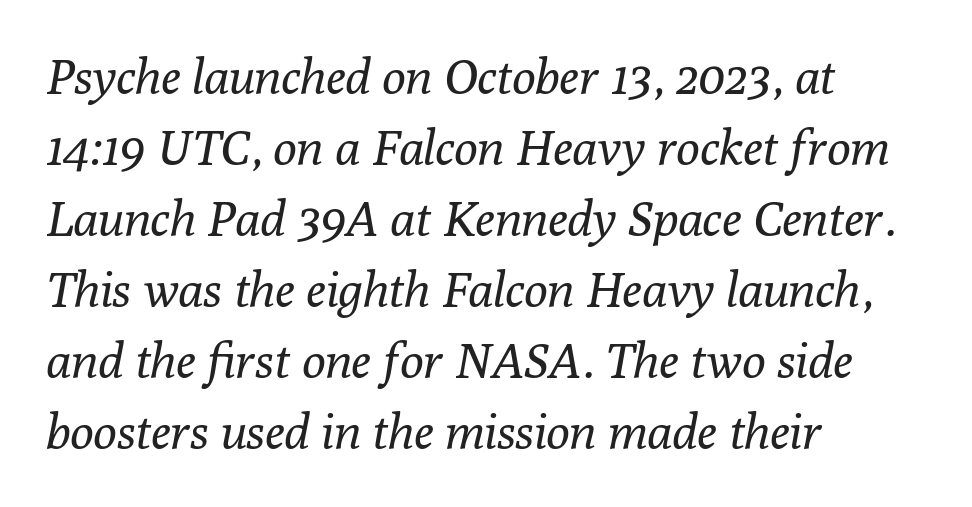
Q: Is the text bold? A: No.
Q: Is the text italic (slanted)? A: Yes, it leans right by about 10 degrees.
Q: Is the typeface a serif or a sans-serif typeface? A: Serif.
Q: Is the text underlined? A: No.
Q: How is the paragraph aligned? A: Left-aligned.
Q: Is the spacing between letters normal or unusually wide? A: Normal.
Q: Is the spacing between lines tight, normal or loose? A: Normal.
Q: Width (condensed, normal, or wide)? A: Normal.
Q: Stroke contrast? A: Low.
Q: x-height? A: Medium.
Q: Monospaced? A: No.
